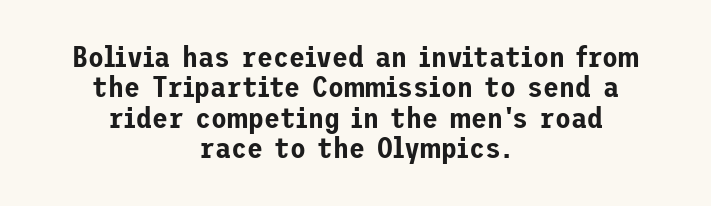
Note: no serifs on the glyphs. These lines are centered, leaving both edges ragged. Does the leading feel generous? Not at all — it's pinched. How are the letters spaced? Ordinarily, with no added tracking. Lines of text with bare space underneath.
